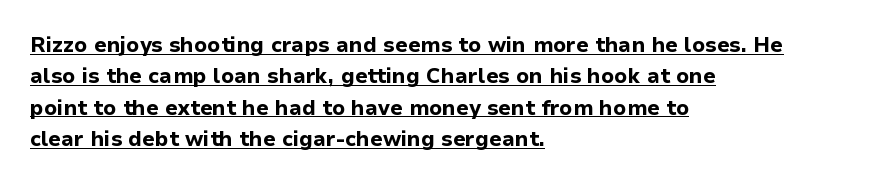
Q: Is the text bold? A: Yes.
Q: Is the text italic (slanted)? A: No, it is upright.
Q: Is the text underlined? A: Yes.
Q: How is the paragraph aligned? A: Left-aligned.
Q: Is the spacing between letters normal or unusually wide? A: Normal.
Q: Is the spacing between lines tight, normal or loose? A: Normal.
